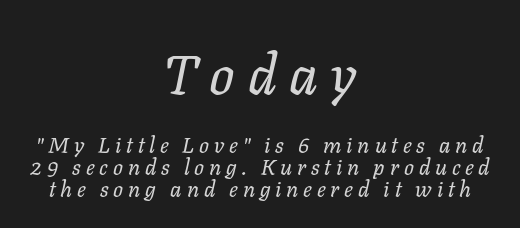
The baseline area is clear. Alignment: centered. Two sizes are in play, and the larger belongs to the first block. Looks like regular typesetting: each glyph gets only the width it needs.
